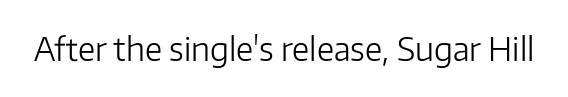
The image shows 32 px light sans-serif type, upright; set normal letter spacing, not underlined; low stroke contrast and a medium x-height.
